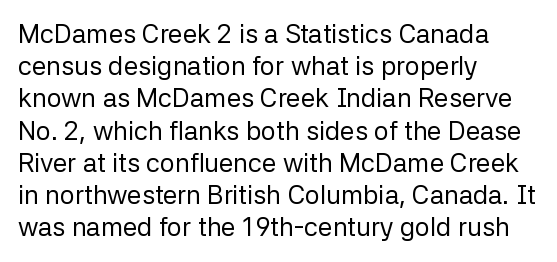
Q: Is the text bold? A: No.
Q: Is the text italic (slanted)? A: No, it is upright.
Q: Is the text underlined? A: No.
Q: How is the paragraph aligned? A: Left-aligned.
Q: Is the spacing between letters normal or unusually wide? A: Normal.
